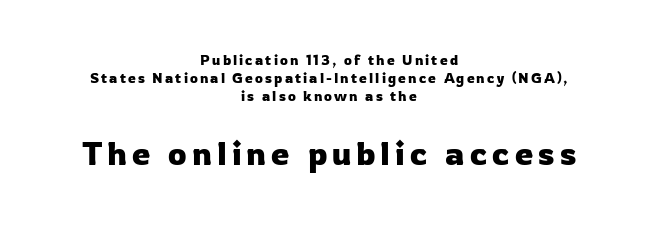
{"serif": "no", "italic": "no", "width": "normal", "stroke_contrast": "low", "x_height": "medium", "monospaced": "no", "underline": "no", "align": "center", "line_spacing": "normal", "line_spacing_ratio": 1.3, "larger_block": "second", "size_ratio": 2.36, "glyph_px": 33}
